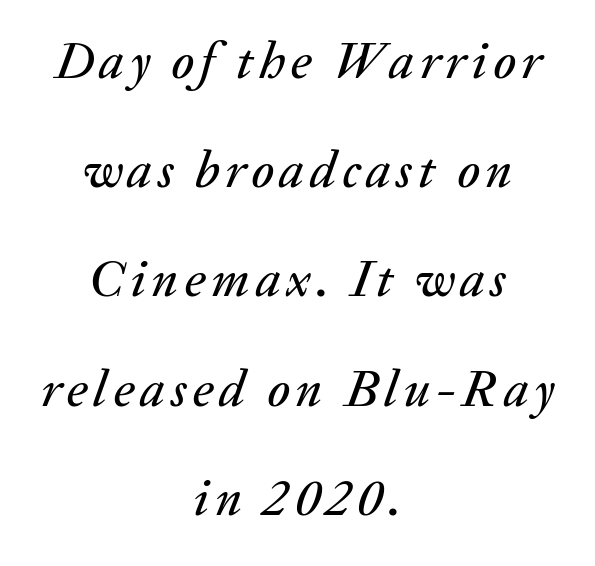
The image shows 52 px text type, italic (leaning right); set centered, loose line spacing (2.1x), not underlined; medium stroke contrast and a medium x-height.
